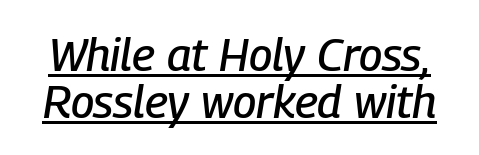
The image shows 46 px condensed type, italic (leaning right); set tight line spacing (1.02x), normal letter spacing, underlined; low stroke contrast and a medium x-height.
